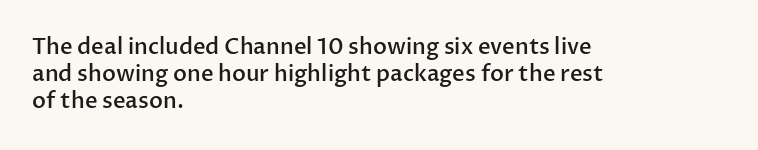
The gap between lines stays unmarked. Casual observation: everything's shoved over to the left. The glyphs have the mass of a demibold cut, below bold. The lettering stays uniformly vertical, giving the passage a roman look. Honestly, the letter spacing is just normal — you wouldn't notice it.
